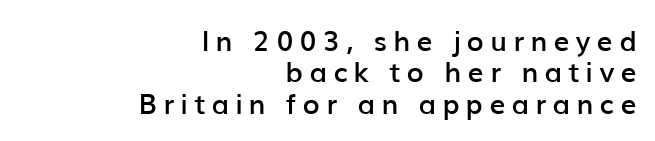
The image shows 28 px semibold sans-serif type, upright; set right-aligned, tight line spacing (1.12x), unusually wide letter spacing (+0.22 em), not underlined; low stroke contrast and a medium x-height.
